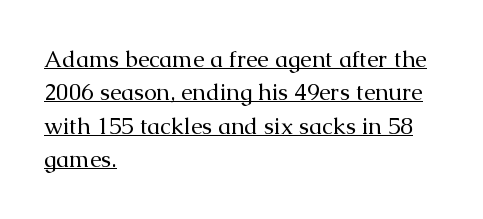
Q: Is the text bold? A: No.
Q: Is the text italic (slanted)? A: No, it is upright.
Q: Is the text underlined? A: Yes.
Q: How is the paragraph aligned? A: Left-aligned.
Q: Is the spacing between letters normal or unusually wide? A: Normal.
Q: Is the spacing between lines tight, normal or loose? A: Normal.
